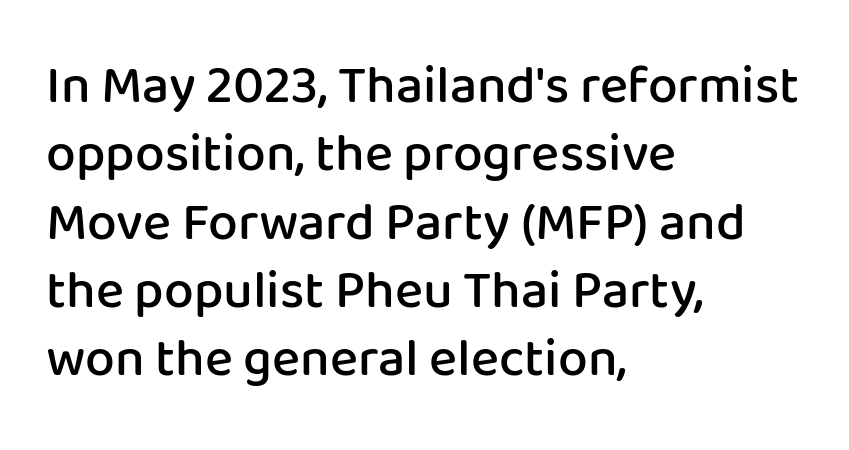
{"serif": "no", "italic": "no", "bold": "semi", "weight": "semibold", "width": "normal", "stroke_contrast": "low", "x_height": "medium", "monospaced": "no", "underline": "no", "align": "left", "line_spacing": "normal", "line_spacing_ratio": 1.29, "letter_spacing": "normal", "letter_spacing_em": 0.0, "glyph_px": 53}
